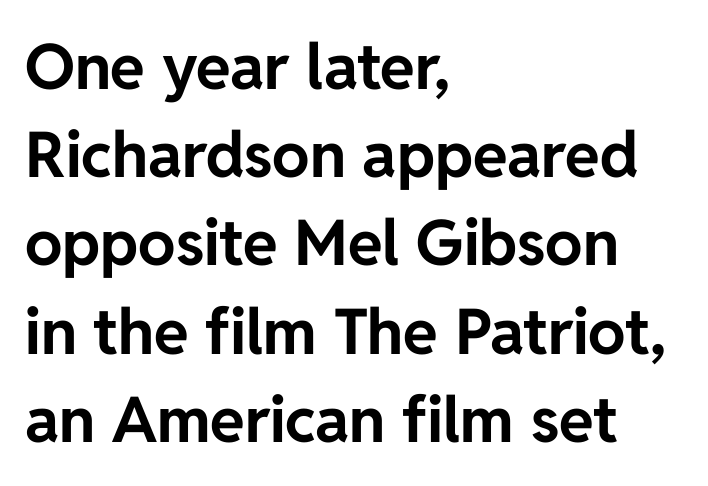
The image shows 63 px bold sans-serif type, upright; set left-aligned, normal line spacing (1.4x), normal letter spacing, not underlined; low stroke contrast and a medium x-height.
